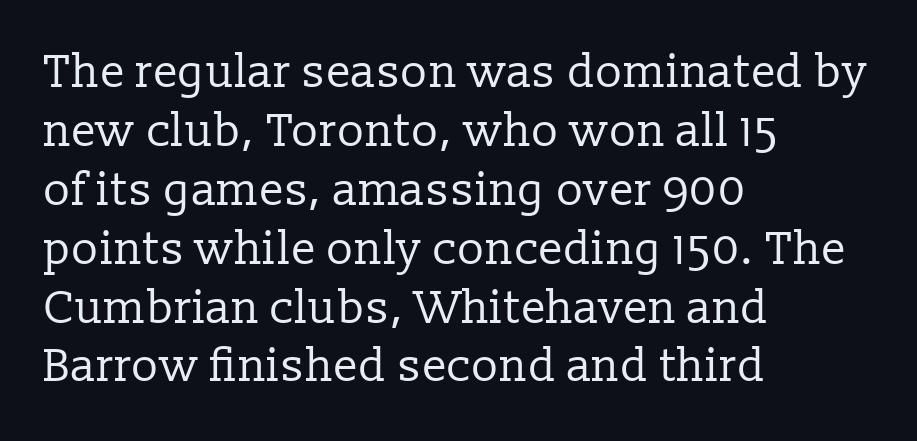
The image shows 46 px regular-weight serif type, upright; set left-aligned, normal line spacing (1.28x), normal letter spacing, not underlined; low stroke contrast and a medium x-height.
